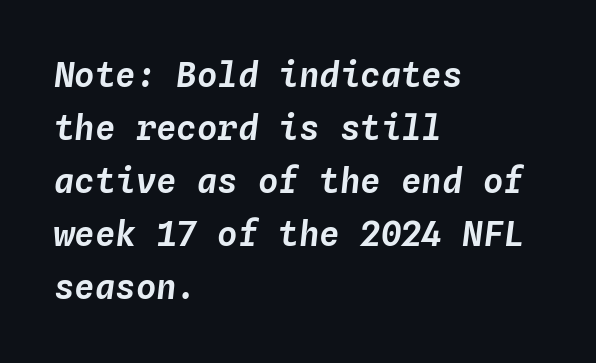
Q: Is the text italic (slanted)? A: Yes, it leans right by about 4 degrees.
Q: Is the text underlined? A: No.
Q: How is the paragraph aligned? A: Left-aligned.
Q: Is the spacing between letters normal or unusually wide? A: Normal.
Q: Is the spacing between lines tight, normal or loose? A: Normal.
Q: Width (condensed, normal, or wide)? A: Normal.
Q: Stroke contrast? A: Low.
Q: x-height? A: Medium.
Q: Monospaced? A: Yes.
